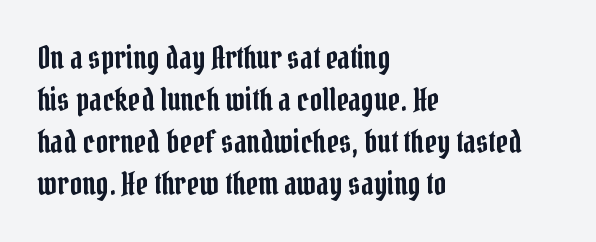
The line-height multiplier appears to be the usual default. Spacing verdict: proportional, widths tailored to each character. Nope, not italic — everything's standing straight. The space directly below the letters is spotless. The text block is weighted toward the left margin, trailing off unevenly rightward. There is no visible air inserted between adjacent glyphs.
